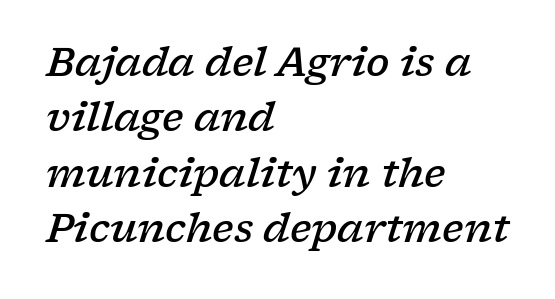
The image shows 39 px semibold, wide serif type, italic (leaning right); set left-aligned, normal line spacing (1.42x), normal letter spacing, not underlined; low stroke contrast and a medium x-height.
